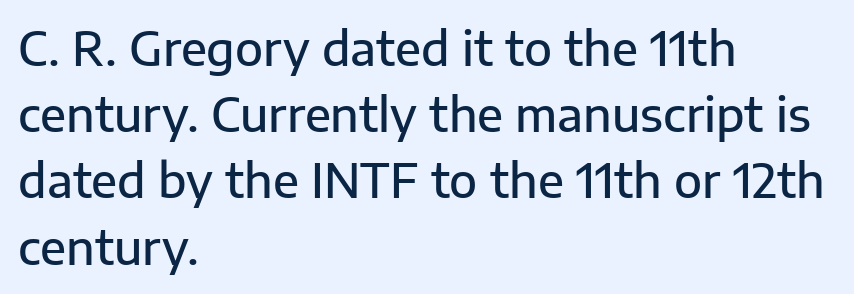
{"serif": "no", "italic": "no", "bold": "semi", "weight": "semibold", "width": "normal", "stroke_contrast": "low", "x_height": "medium", "monospaced": "no", "underline": "no", "align": "left", "line_spacing": "normal", "line_spacing_ratio": 1.44, "letter_spacing": "normal", "letter_spacing_em": 0.0, "glyph_px": 46}
